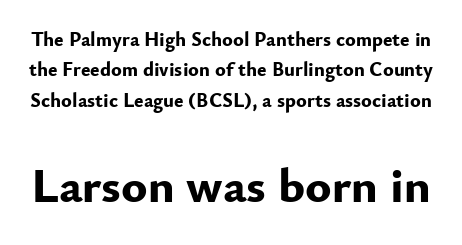
The image shows 49 px bold sans-serif type, upright; set normal line spacing (1.52x), normal letter spacing, not underlined; the second (bottom) block is 2.45x larger; low stroke contrast and a small x-height.
